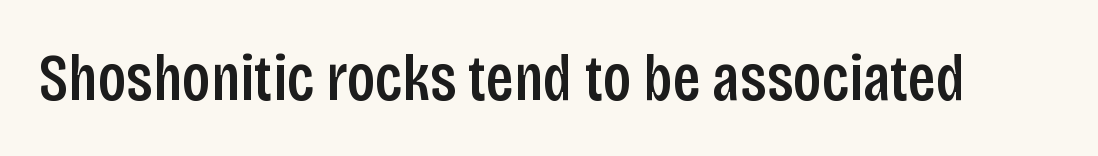
The image shows 66 px condensed sans-serif type, upright; set normal letter spacing, not underlined; low stroke contrast and a large x-height.
